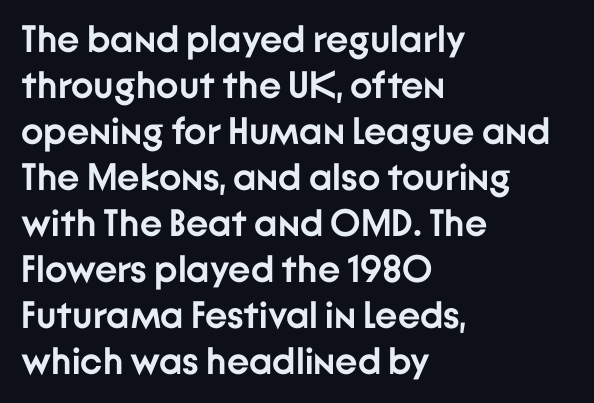
Q: Is the text bold? A: Yes.
Q: Is the text italic (slanted)? A: No, it is upright.
Q: Is the typeface a serif or a sans-serif typeface? A: Sans-serif.
Q: Is the text underlined? A: No.
Q: How is the paragraph aligned? A: Left-aligned.
Q: Is the spacing between letters normal or unusually wide? A: Normal.
Q: Width (condensed, normal, or wide)? A: Normal.
Q: Stroke contrast? A: Low.
Q: x-height? A: Medium.
Q: Monospaced? A: No.
